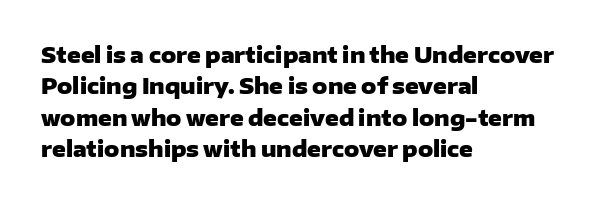
Q: Is the text bold? A: Yes.
Q: Is the text italic (slanted)? A: No, it is upright.
Q: Is the text underlined? A: No.
Q: How is the paragraph aligned? A: Left-aligned.
Q: Is the spacing between letters normal or unusually wide? A: Normal.
Q: Is the spacing between lines tight, normal or loose? A: Normal.
